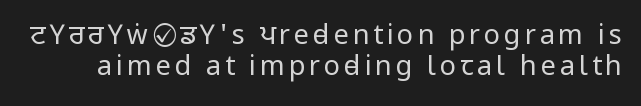
Q: Is the text bold? A: No.
Q: Is the text italic (slanted)? A: No, it is upright.
Q: Is the text underlined? A: No.
Q: Is the spacing between lines tight, normal or loose? A: Tight.
